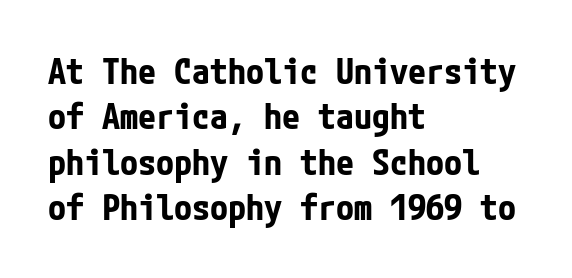
Q: Is the text bold? A: Yes.
Q: Is the text italic (slanted)? A: No, it is upright.
Q: Is the typeface a serif or a sans-serif typeface? A: Sans-serif.
Q: Is the text underlined? A: No.
Q: How is the paragraph aligned? A: Left-aligned.
Q: Is the spacing between letters normal or unusually wide? A: Normal.
Q: Is the spacing between lines tight, normal or loose? A: Normal.
Q: Width (condensed, normal, or wide)? A: Condensed.
Q: Stroke contrast? A: Low.
Q: x-height? A: Medium.
